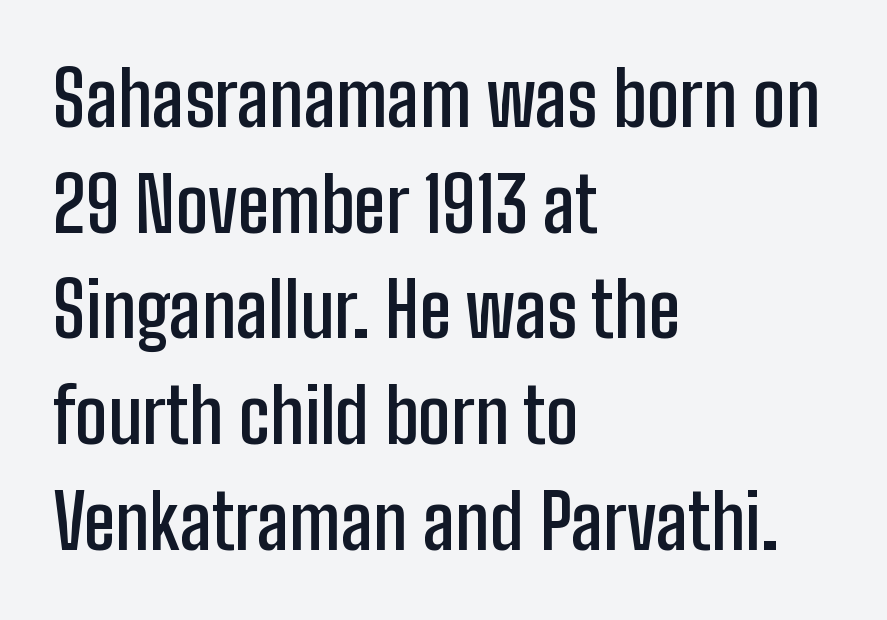
Q: Is the text bold? A: Semi-bold.
Q: Is the text italic (slanted)? A: No, it is upright.
Q: Is the typeface a serif or a sans-serif typeface? A: Sans-serif.
Q: Is the text underlined? A: No.
Q: How is the paragraph aligned? A: Left-aligned.
Q: Is the spacing between letters normal or unusually wide? A: Normal.
Q: Is the spacing between lines tight, normal or loose? A: Normal.
Q: Width (condensed, normal, or wide)? A: Condensed.
Q: Stroke contrast? A: Low.
Q: x-height? A: Medium.
Q: Monospaced? A: No.
